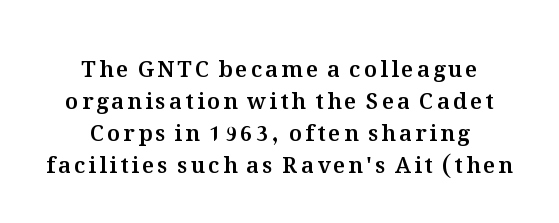
{"italic": "no", "underline": "no", "align": "center", "line_spacing": "normal", "line_spacing_ratio": 1.46, "glyph_px": 22}
